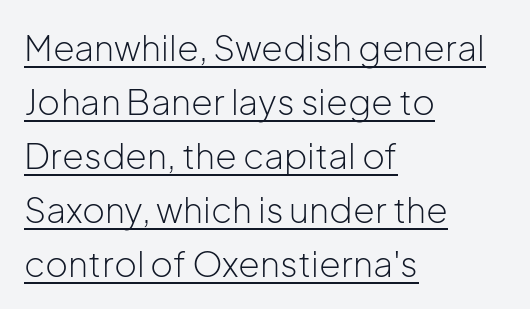
Q: Is the text bold? A: No.
Q: Is the text italic (slanted)? A: No, it is upright.
Q: Is the typeface a serif or a sans-serif typeface? A: Sans-serif.
Q: Is the text underlined? A: Yes.
Q: How is the paragraph aligned? A: Left-aligned.
Q: Is the spacing between letters normal or unusually wide? A: Normal.
Q: Is the spacing between lines tight, normal or loose? A: Normal.
Q: Width (condensed, normal, or wide)? A: Normal.
Q: Stroke contrast? A: Low.
Q: x-height? A: Medium.
Q: Monospaced? A: No.
